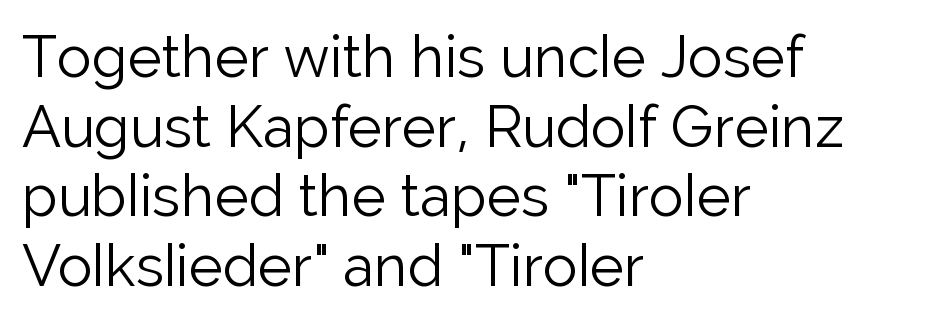
Q: Is the text bold? A: No.
Q: Is the text italic (slanted)? A: No, it is upright.
Q: Is the typeface a serif or a sans-serif typeface? A: Sans-serif.
Q: Is the text underlined? A: No.
Q: How is the paragraph aligned? A: Left-aligned.
Q: Is the spacing between letters normal or unusually wide? A: Normal.
Q: Width (condensed, normal, or wide)? A: Normal.
Q: Stroke contrast? A: Low.
Q: x-height? A: Medium.
Q: Monospaced? A: No.
